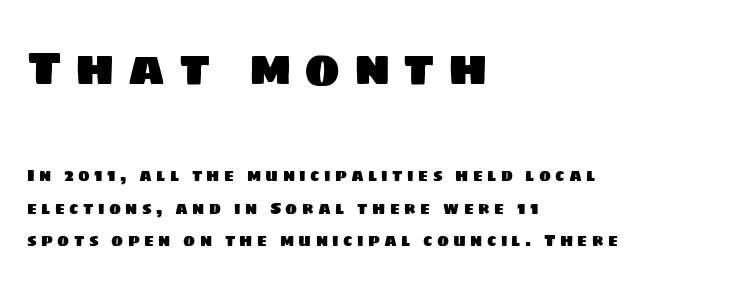
{"serif": "no", "width": "normal", "stroke_contrast": "low", "x_height": "large", "monospaced": "no", "underline": "no", "align": "left", "line_spacing": "loose", "line_spacing_ratio": 2.02, "letter_spacing": "wide", "letter_spacing_em": 0.27, "larger_block": "first", "size_ratio": 3.0, "glyph_px": 48}
